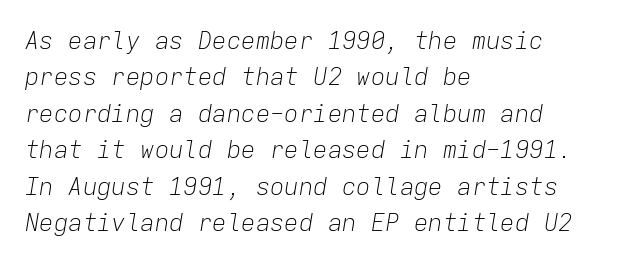
{"italic": "yes", "lean": "right", "slant_degrees": 9, "bold": "no", "underline": "no", "align": "left", "line_spacing": "normal", "line_spacing_ratio": 1.52, "letter_spacing": "normal", "letter_spacing_em": 0.0, "glyph_px": 24}
